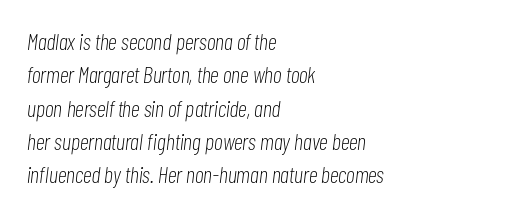
Q: Is the text bold? A: No.
Q: Is the text italic (slanted)? A: Yes, it leans right by about 7 degrees.
Q: Is the text underlined? A: No.
Q: How is the paragraph aligned? A: Left-aligned.
Q: Is the spacing between letters normal or unusually wide? A: Normal.
Q: Is the spacing between lines tight, normal or loose? A: Normal.
